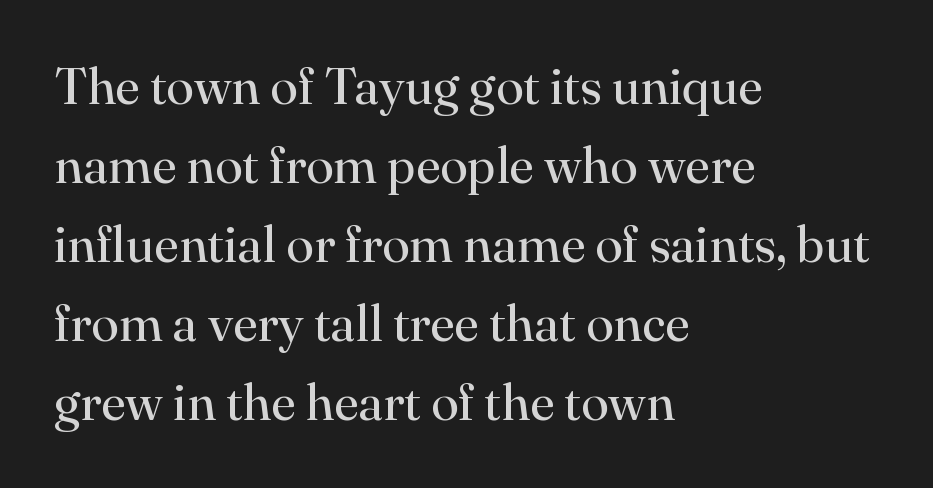
Q: Is the text bold? A: No.
Q: Is the text italic (slanted)? A: No, it is upright.
Q: Is the typeface a serif or a sans-serif typeface? A: Serif.
Q: Is the text underlined? A: No.
Q: How is the paragraph aligned? A: Left-aligned.
Q: Is the spacing between letters normal or unusually wide? A: Normal.
Q: Is the spacing between lines tight, normal or loose? A: Normal.
Q: Width (condensed, normal, or wide)? A: Normal.
Q: Stroke contrast? A: High.
Q: x-height? A: Small.
Q: Monospaced? A: No.
